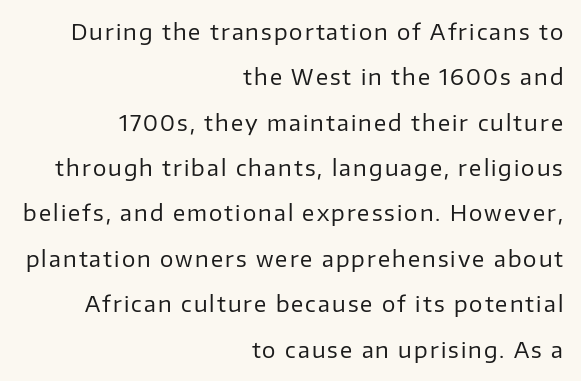
Does the copy run flush right? Yes — the right margin is perfectly even. The vertical gap from one line to the next is large. Words float on clear page, feet unadorned. Do the letters lean? They stand straight.
